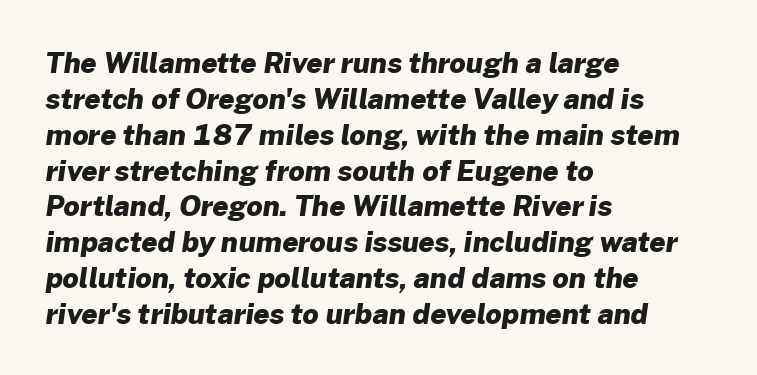
Q: Is the text bold? A: Yes.
Q: Is the typeface a serif or a sans-serif typeface? A: Sans-serif.
Q: Is the text underlined? A: No.
Q: How is the paragraph aligned? A: Left-aligned.
Q: Is the spacing between letters normal or unusually wide? A: Normal.
Q: Is the spacing between lines tight, normal or loose? A: Normal.
Q: Width (condensed, normal, or wide)? A: Normal.
Q: Stroke contrast? A: Low.
Q: x-height? A: Medium.
Q: Monospaced? A: No.
